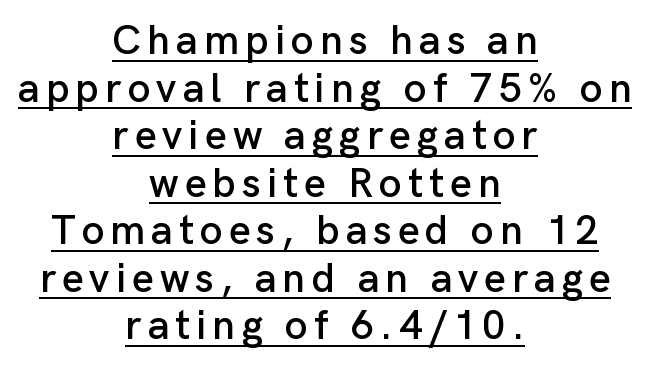
The image shows 41 px sans-serif type, upright; set centered, line spacing 1.16x, underlined; low stroke contrast and a medium x-height.
